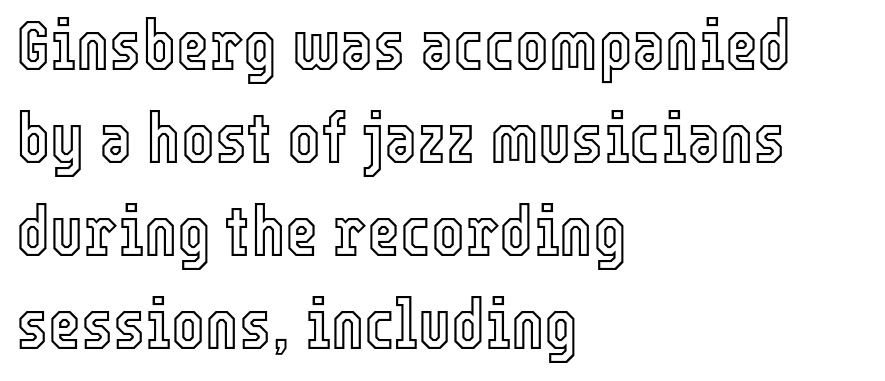
Think of a printed novel: that variable character pitch is what you see here. Between one letter and the next there's only the usual sliver of space. The space directly below the letters is spotless. Style check: upright. Rows of type keep a routine distance in the vertical direction.
